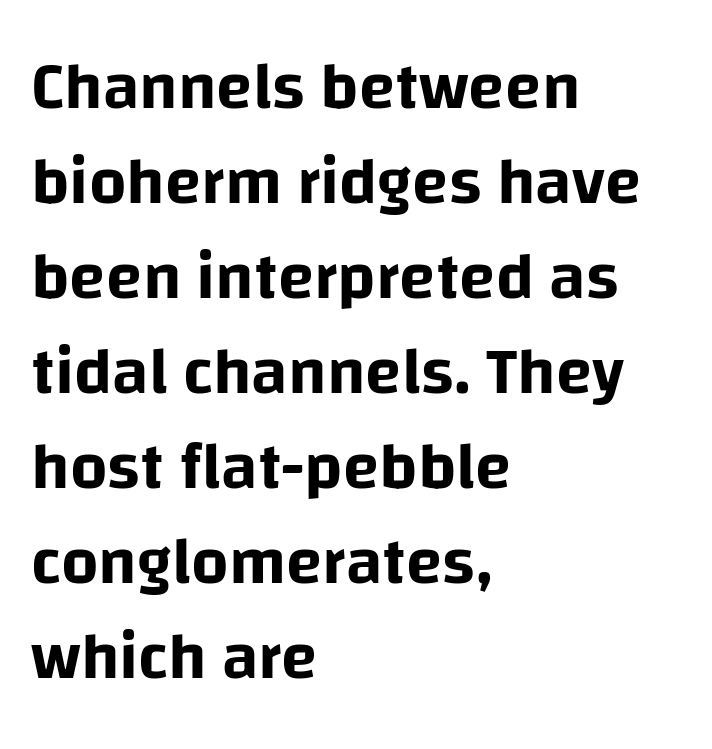
The image shows 66 px sans-serif type, upright; set left-aligned, normal line spacing (1.44x), normal letter spacing, not underlined; low stroke contrast and a large x-height.
